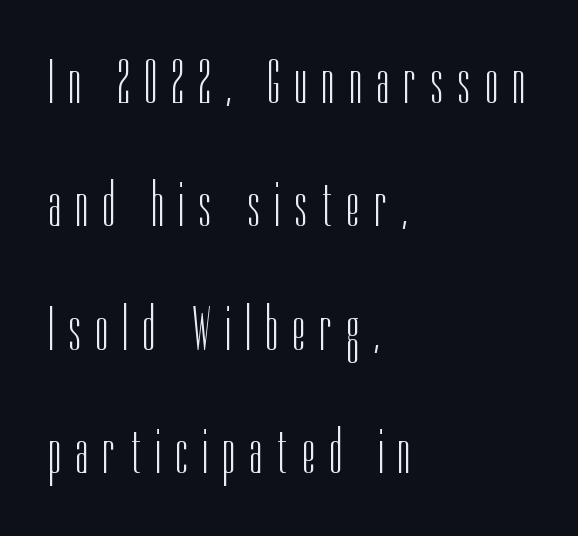
Q: Is the text bold? A: No.
Q: Is the text italic (slanted)? A: No, it is upright.
Q: Is the typeface a serif or a sans-serif typeface? A: Sans-serif.
Q: Is the text underlined? A: No.
Q: How is the paragraph aligned? A: Left-aligned.
Q: Is the spacing between letters normal or unusually wide? A: Unusually wide.
Q: Is the spacing between lines tight, normal or loose? A: Loose.
Q: Width (condensed, normal, or wide)? A: Condensed.
Q: Stroke contrast? A: Low.
Q: x-height? A: Medium.
Q: Monospaced? A: No.
